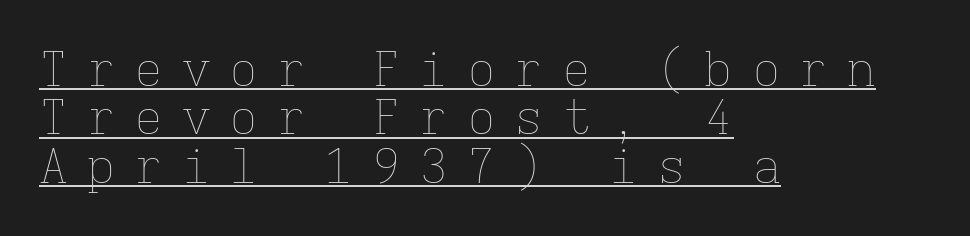
{"italic": "no", "bold": "no", "weight": "thin", "width": "normal", "stroke_contrast": "low", "x_height": "medium", "monospaced": "yes", "underline": "yes", "align": "left", "line_spacing": "tight", "line_spacing_ratio": 1.01, "letter_spacing": "wide", "letter_spacing_em": 0.39, "glyph_px": 48}
